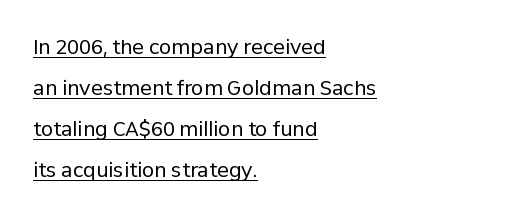
{"italic": "no", "bold": "no", "underline": "yes", "align": "left", "line_spacing": "loose", "line_spacing_ratio": 2.05, "letter_spacing": "normal", "letter_spacing_em": 0.0, "glyph_px": 20}
